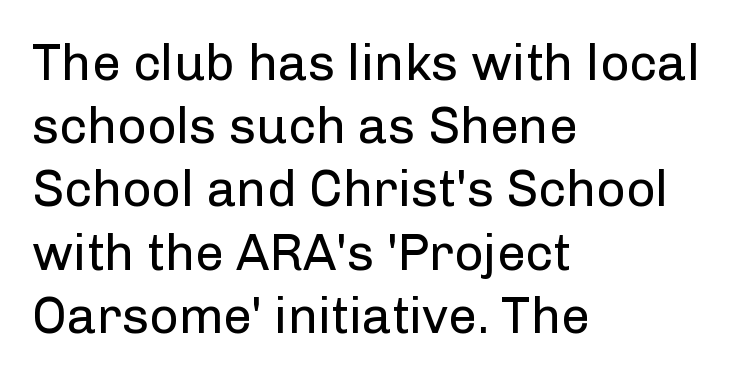
The image shows 51 px regular-weight sans-serif type, upright; set left-aligned, line spacing 1.24x, normal letter spacing, not underlined; low stroke contrast and a medium x-height.
